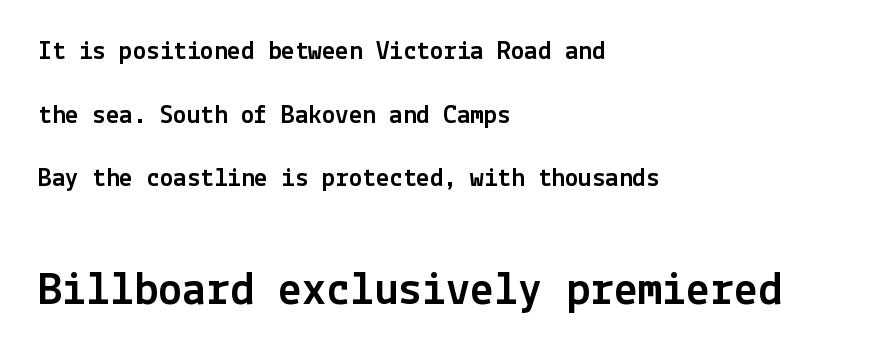
Posture: upright roman. Which of the two is more prominent by size? The second, at the bottom. Any mark beneath the type? The region is blank. Inter-character spacing is left at the font's built-in metrics. The passage is arranged the way most books set body copy — flush left. Successive baselines arrive slowly, with a big drop between each.
